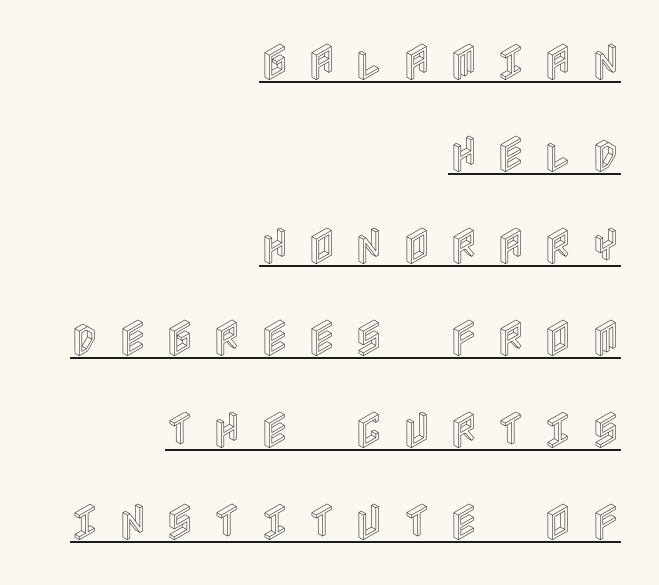
There is plenty of visible air inserted between adjacent glyphs. The text block is weighted toward the right margin, trailing off unevenly leftward. Whoever set this chose breathing room over compactness in the vertical rhythm. Underlining? Definitely there. Characters remain perfectly vertical along every line.
